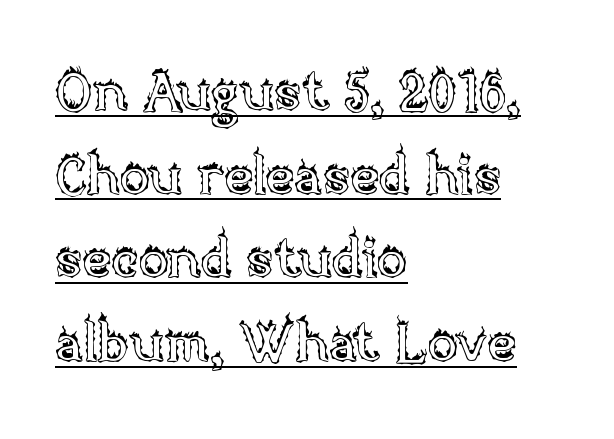
A typesetter would call this proportional, since set widths differ per character. Does extra space separate the letters? No, they use regular spacing. Students, observe: this is what conventionally led text looks like. This is the regular roman posture of the typeface. Leftover space on each line is placed entirely after the last word.
